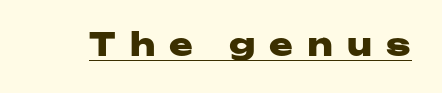
{"serif": "no", "italic": "no", "bold": "yes", "weight": "heavy", "width": "wide", "stroke_contrast": "low", "x_height": "medium", "monospaced": "no", "underline": "yes", "letter_spacing": "wide", "letter_spacing_em": 0.44, "glyph_px": 32}
